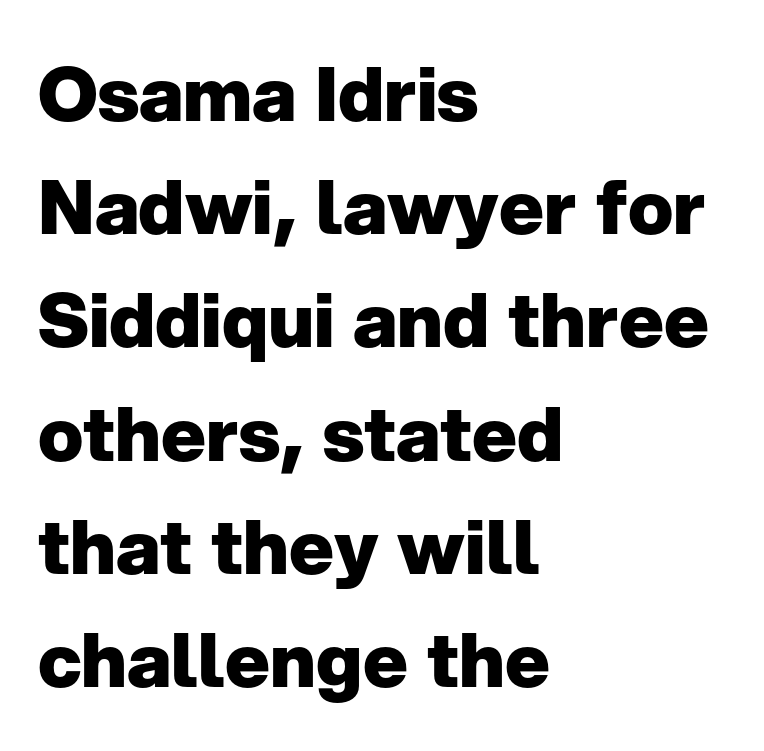
Set as a true bold cut, around the 700 mark. Think of a printed novel: that variable character pitch is what you see here. These lines are composed in type without serifs. In terms of leading, this rendering sits right in the middle.
